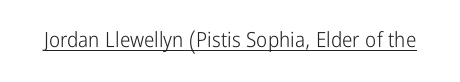
Italic: no, the glyphs are upright roman. You can see a thin bar hugging the bottom of the glyphs. Nothing heavy about these letters — not bold at all. Look at the tracking — it's just the regular setting, nothing added.
